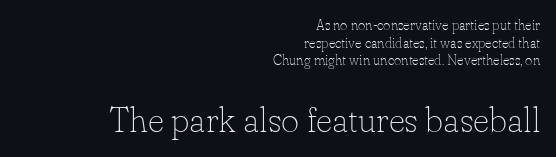
No extra ink here — the face is not bold. Students, observe: this is what conventionally led text looks like. Larger block? The one below; the one above is distinctly smaller. Nobody touched the tracking dial on this one. The font family rendered here belongs to the serif group. Nope, not italic — everything's standing straight.
